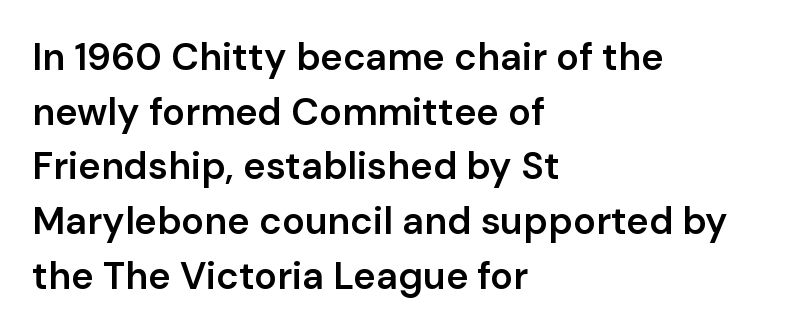
Nobody touched the tracking dial on this one. As a designer I'd log this as weight 600, semibold. Alignment: flush left. Style check: upright. Does the type have serifs? No, each stem ends abruptly.
